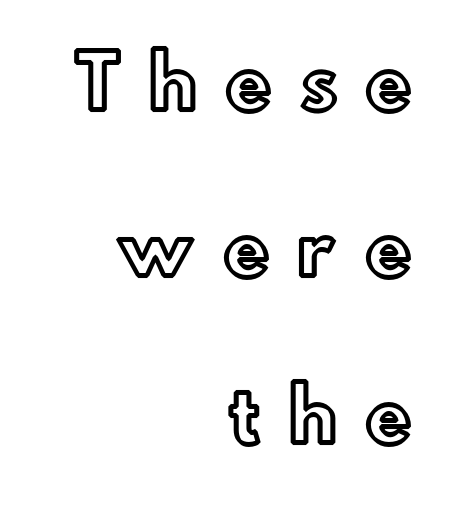
The image shows 72 px text type, upright; set right-aligned, loose line spacing (2.31x), unusually wide letter spacing (+0.36 em), not underlined; a small x-height.
